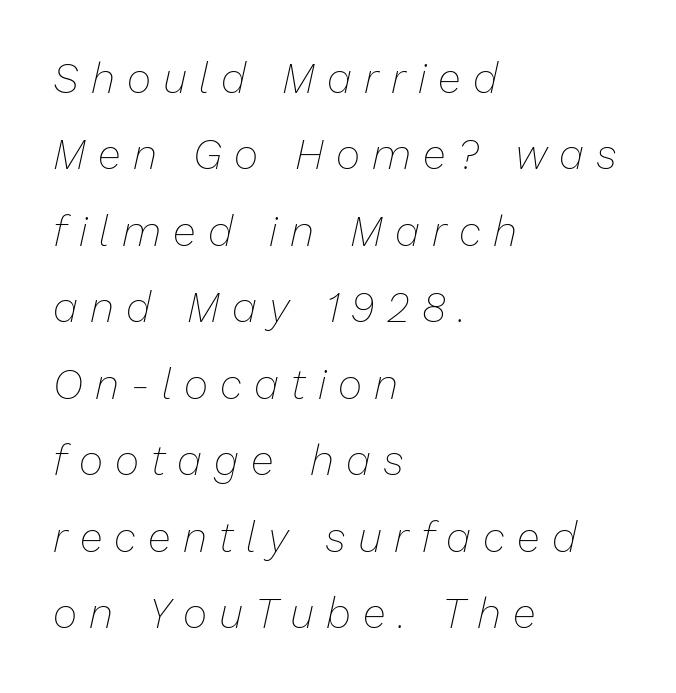
{"italic": "yes", "lean": "right", "slant_degrees": 13, "bold": "no", "weight": "thin", "width": "normal", "stroke_contrast": "low", "x_height": "medium", "monospaced": "no", "underline": "no", "align": "left", "line_spacing_ratio": 1.82, "letter_spacing": "wide", "letter_spacing_em": 0.29, "glyph_px": 42}
